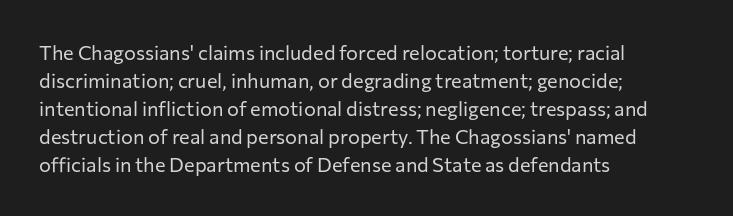
Q: Is the text bold? A: No.
Q: Is the text italic (slanted)? A: No, it is upright.
Q: Is the text underlined? A: No.
Q: How is the paragraph aligned? A: Left-aligned.
Q: Is the spacing between letters normal or unusually wide? A: Normal.
Q: Is the spacing between lines tight, normal or loose? A: Normal.
